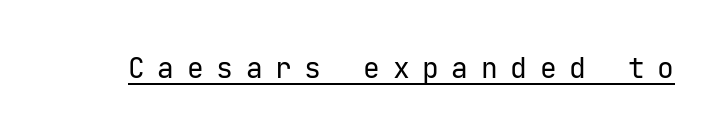
{"serif": "no", "italic": "no", "bold": "no", "weight": "regular", "width": "normal", "stroke_contrast": "low", "x_height": "medium", "underline": "yes", "letter_spacing": "wide", "letter_spacing_em": 0.45, "glyph_px": 28}
